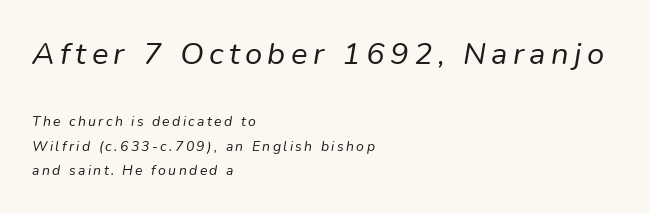
{"italic": "yes", "lean": "right", "slant_degrees": 9, "bold": "no", "weight": "regular", "width": "normal", "stroke_contrast": "low", "x_height": "medium", "monospaced": "no", "underline": "no", "align": "left", "line_spacing_ratio": 1.75, "larger_block": "first", "size_ratio": 2.21, "glyph_px": 31}
